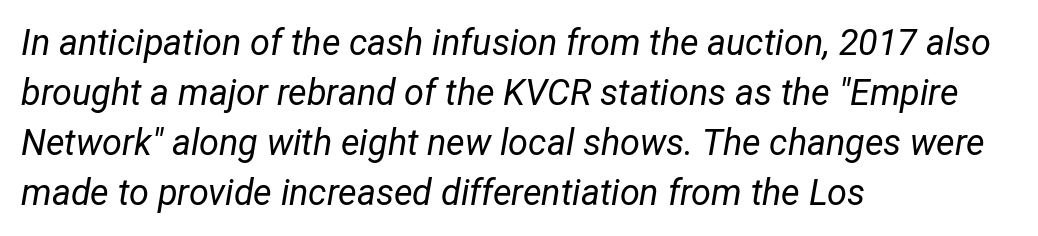
The image shows 36 px regular-weight, condensed type, italic (leaning right); set left-aligned, normal line spacing (1.39x), normal letter spacing, not underlined; low stroke contrast and a medium x-height.
